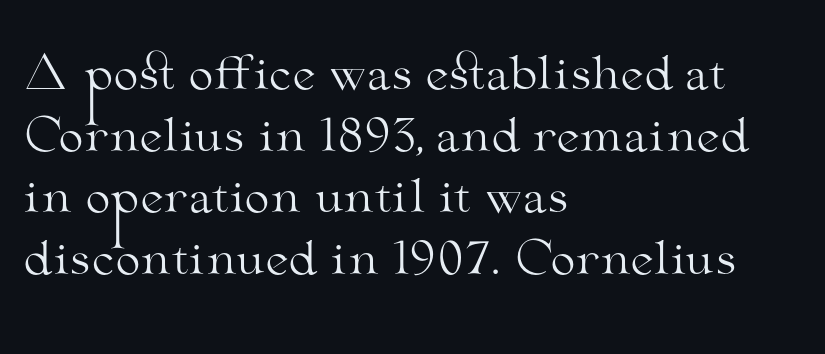
This rendering employs a face with finishing strokes, i.e., a serif. Heaviness? Minimal to ordinary, like unemphasized prose. What's the leading like? Ordinary, nothing unusual. Which margin do the lines hug? The left one — the right edge is uneven. Only glyphs here, with clear space below each row.
